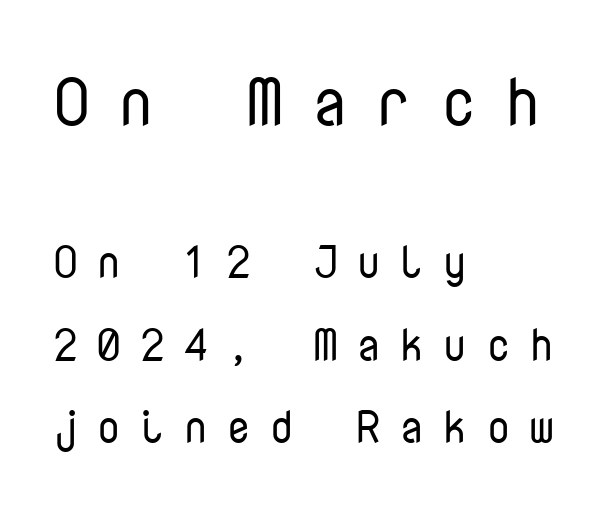
Q: Is the text bold? A: No.
Q: Is the text italic (slanted)? A: No, it is upright.
Q: Is the typeface a serif or a sans-serif typeface? A: Sans-serif.
Q: Is the text underlined? A: No.
Q: How is the paragraph aligned? A: Left-aligned.
Q: Is the spacing between letters normal or unusually wide? A: Unusually wide.
Q: Which block of text is set in a larger size, the first (top) or the second (bottom)? A: The first (top) one.
Q: Width (condensed, normal, or wide)? A: Normal.
Q: Stroke contrast? A: Low.
Q: x-height? A: Medium.
Q: Monospaced? A: Yes.
